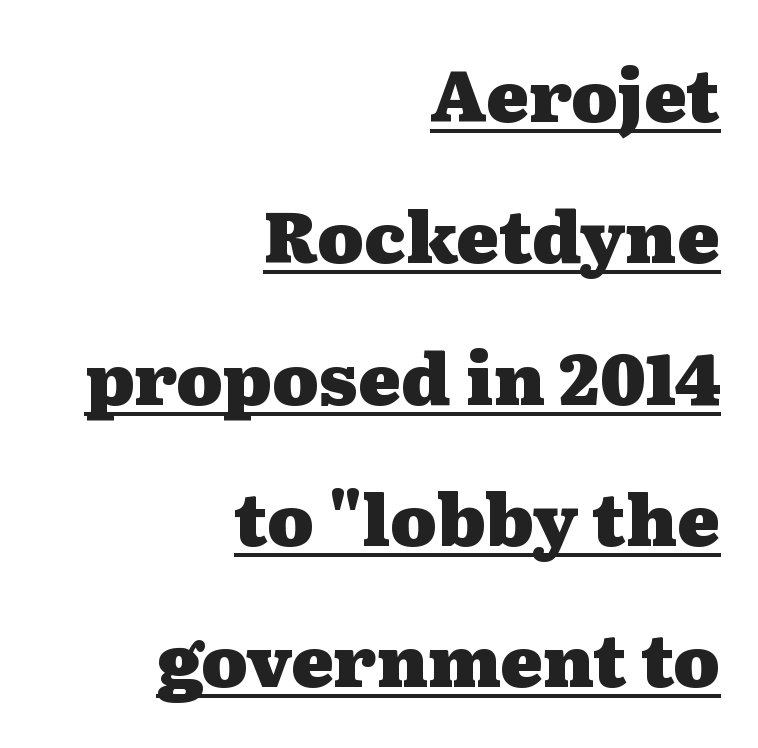
Q: Is the text bold? A: Yes.
Q: Is the text italic (slanted)? A: No, it is upright.
Q: Is the typeface a serif or a sans-serif typeface? A: Serif.
Q: Is the text underlined? A: Yes.
Q: How is the paragraph aligned? A: Right-aligned.
Q: Is the spacing between letters normal or unusually wide? A: Normal.
Q: Is the spacing between lines tight, normal or loose? A: Loose.
Q: Width (condensed, normal, or wide)? A: Wide.
Q: Stroke contrast? A: Medium.
Q: x-height? A: Medium.
Q: Monospaced? A: No.
